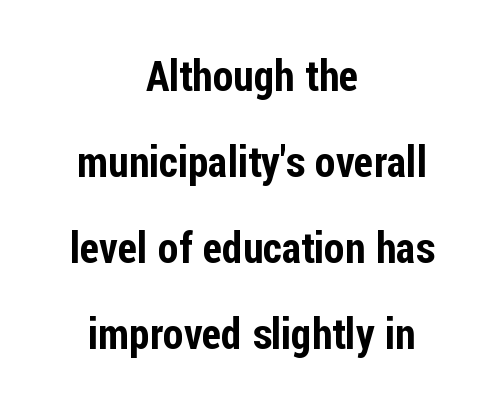
The baseline area is clear. Loosely led — the rows are spread out. Grotesque or geometric, the face here clearly has no serifs. Does extra space separate the letters? No, they use regular spacing. Caption: multi-line text, centered on the measure.
